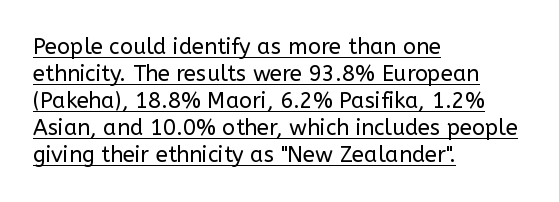
Q: Is the text bold? A: No.
Q: Is the text italic (slanted)? A: No, it is upright.
Q: Is the text underlined? A: Yes.
Q: How is the paragraph aligned? A: Left-aligned.
Q: Is the spacing between letters normal or unusually wide? A: Normal.
